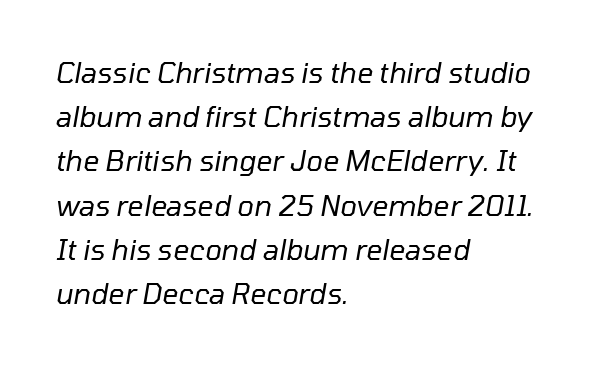
Q: Is the text bold? A: No.
Q: Is the text italic (slanted)? A: Yes, it leans right by about 10 degrees.
Q: Is the text underlined? A: No.
Q: How is the paragraph aligned? A: Left-aligned.
Q: Is the spacing between letters normal or unusually wide? A: Normal.
Q: Is the spacing between lines tight, normal or loose? A: Normal.
Q: Width (condensed, normal, or wide)? A: Normal.
Q: Stroke contrast? A: Low.
Q: x-height? A: Medium.
Q: Monospaced? A: No.
